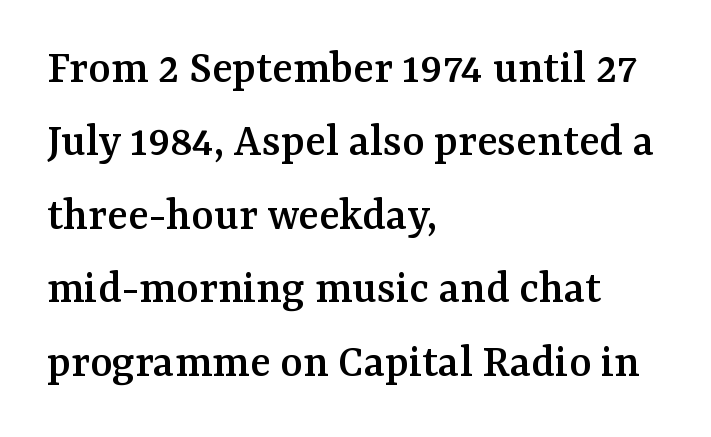
The image shows 48 px serif type, upright; set left-aligned, normal line spacing (1.53x), normal letter spacing, not underlined; medium stroke contrast and a medium x-height.
